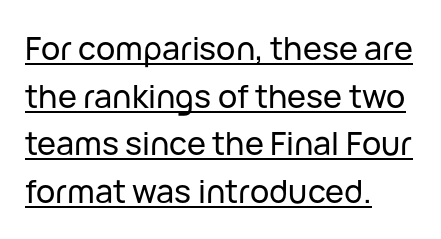
{"serif": "no", "italic": "no", "width": "normal", "stroke_contrast": "low", "x_height": "medium", "monospaced": "no", "underline": "yes", "align": "left", "line_spacing": "normal", "line_spacing_ratio": 1.49, "letter_spacing": "normal", "letter_spacing_em": 0.0, "glyph_px": 32}
